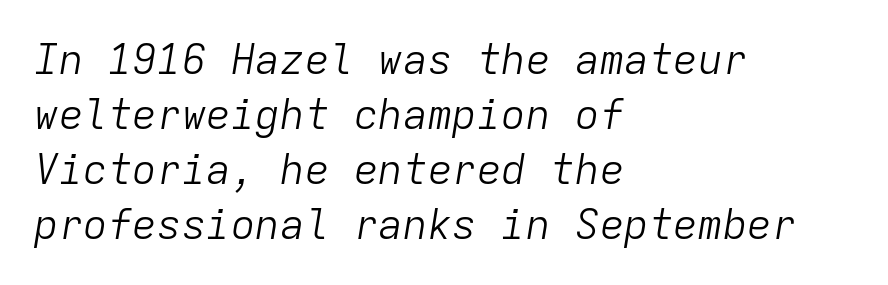
Q: Is the text bold? A: No.
Q: Is the text italic (slanted)? A: Yes, it leans right by about 9 degrees.
Q: Is the text underlined? A: No.
Q: How is the paragraph aligned? A: Left-aligned.
Q: Is the spacing between letters normal or unusually wide? A: Normal.
Q: Is the spacing between lines tight, normal or loose? A: Normal.
Q: Width (condensed, normal, or wide)? A: Normal.
Q: Stroke contrast? A: Low.
Q: x-height? A: Medium.
Q: Monospaced? A: Yes.
